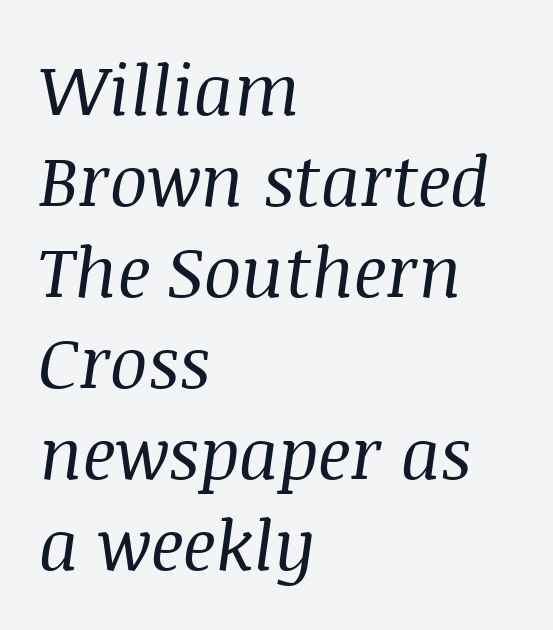
{"serif": "yes", "italic": "yes", "lean": "right", "slant_degrees": 8, "bold": "no", "weight": "regular", "width": "normal", "stroke_contrast": "medium", "x_height": "large", "monospaced": "no", "underline": "no", "align": "left", "line_spacing": "normal", "line_spacing_ratio": 1.3, "letter_spacing": "normal", "letter_spacing_em": 0.0, "glyph_px": 70}
